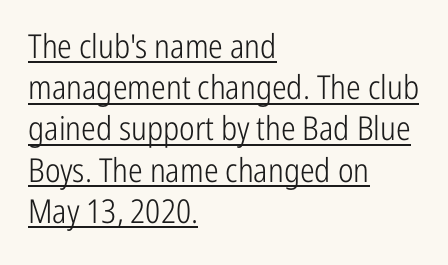
Q: Is the text bold? A: No.
Q: Is the text italic (slanted)? A: No, it is upright.
Q: Is the typeface a serif or a sans-serif typeface? A: Sans-serif.
Q: Is the text underlined? A: Yes.
Q: How is the paragraph aligned? A: Left-aligned.
Q: Is the spacing between letters normal or unusually wide? A: Normal.
Q: Is the spacing between lines tight, normal or loose? A: Normal.
Q: Width (condensed, normal, or wide)? A: Condensed.
Q: Stroke contrast? A: Low.
Q: x-height? A: Medium.
Q: Monospaced? A: No.
